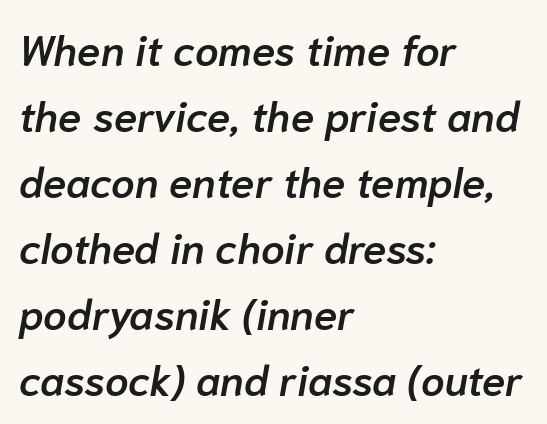
The image shows 42 px semibold type, italic (leaning right); set left-aligned, normal line spacing (1.57x), normal letter spacing, not underlined; low stroke contrast and a medium x-height.
